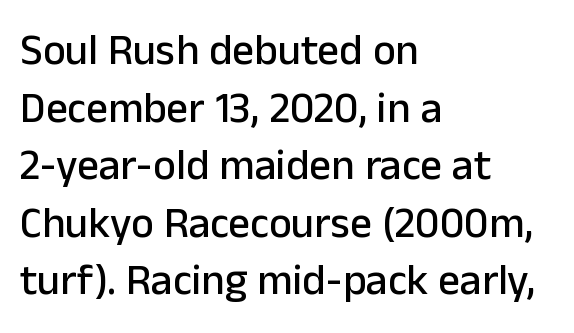
{"serif": "no", "italic": "no", "width": "normal", "stroke_contrast": "low", "x_height": "medium", "monospaced": "no", "underline": "no", "align": "left", "line_spacing": "normal", "line_spacing_ratio": 1.34, "letter_spacing": "normal", "letter_spacing_em": 0.0, "glyph_px": 43}
